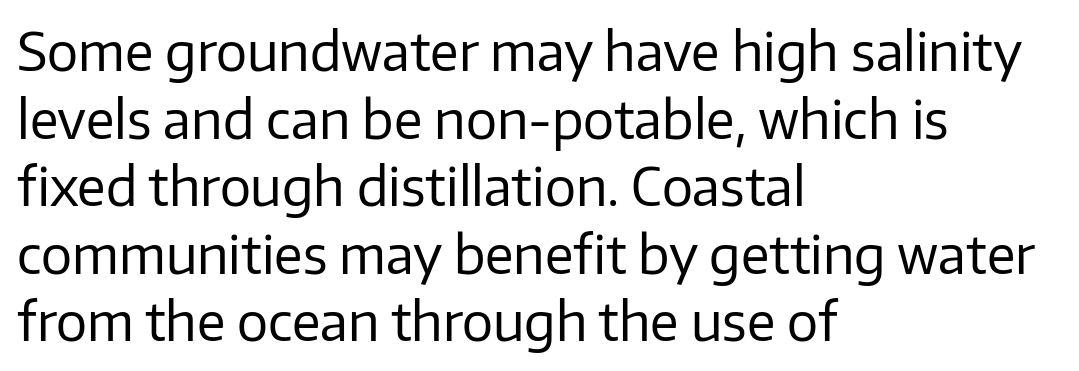
The image shows 52 px regular-weight sans-serif type, upright; set left-aligned, normal line spacing (1.3x), normal letter spacing, not underlined; low stroke contrast and a medium x-height.
